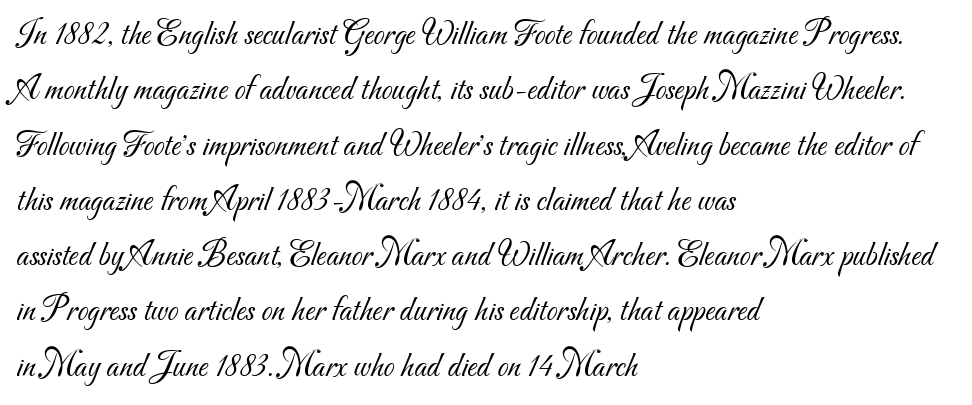
In terms of leading, this rendering sits right in the middle. A student would call this left alignment; a typographer would say flush left, rag right. This sample uses plain, unmodified letter spacing. Character widths vary here, with narrow letters taking less room than wide ones.
